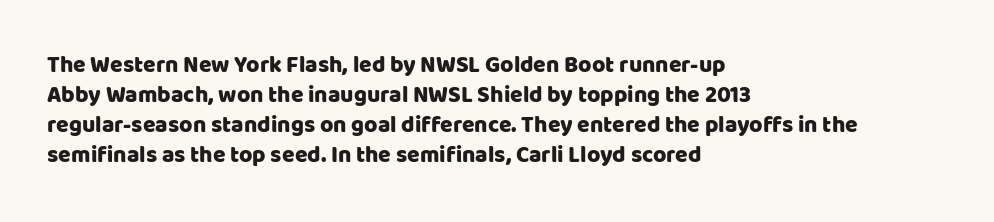
The rendering keeps characters at their native spacing. The string is rendered with underlining switched off. It's the straight-up-and-down kind of type. The paragraph has a hard left edge and a soft right edge. One glance says typical: line gaps are just what's usual.
